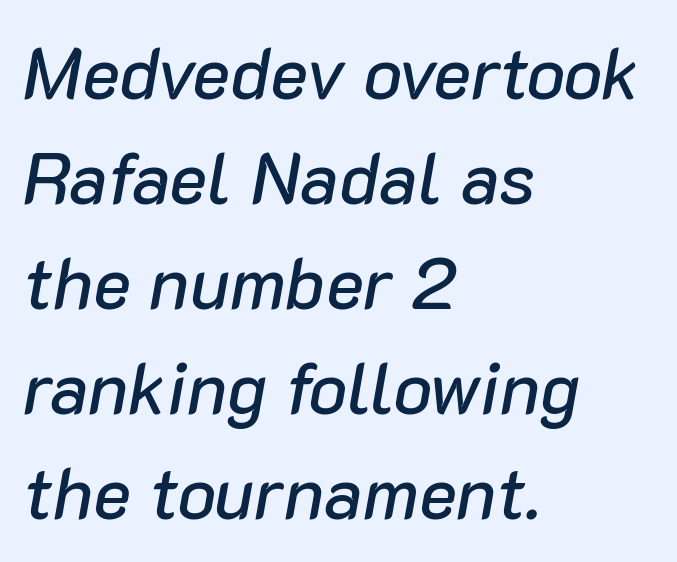
The image shows 72 px text type, italic (leaning right); set left-aligned, normal line spacing (1.46x), normal letter spacing, not underlined; low stroke contrast and a medium x-height.
